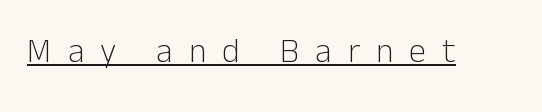
{"serif": "no", "italic": "no", "bold": "no", "weight": "light", "width": "normal", "stroke_contrast": "low", "x_height": "medium", "monospaced": "no", "underline": "yes", "letter_spacing": "wide", "letter_spacing_em": 0.47, "glyph_px": 34}
